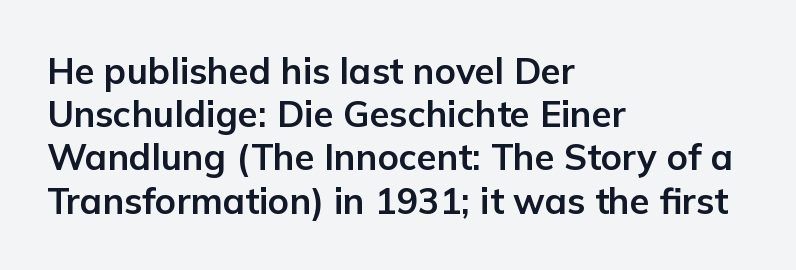
The image shows 36 px bold sans-serif type, upright; set left-aligned, line spacing 1.2x, normal letter spacing, not underlined; low stroke contrast and a medium x-height.
